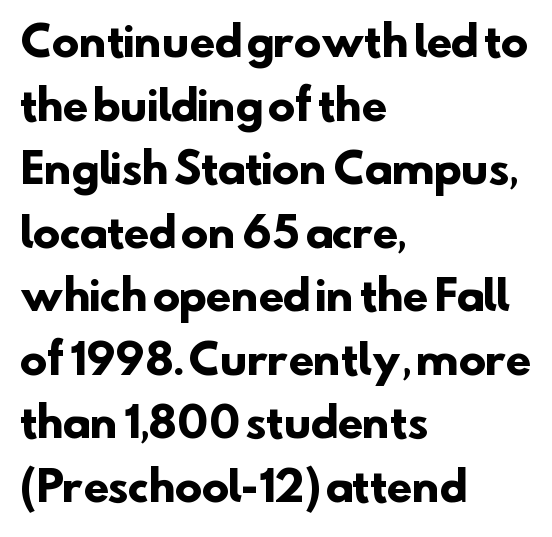
Q: Is the text bold? A: Yes.
Q: Is the typeface a serif or a sans-serif typeface? A: Sans-serif.
Q: Is the text underlined? A: No.
Q: How is the paragraph aligned? A: Left-aligned.
Q: Is the spacing between letters normal or unusually wide? A: Normal.
Q: Is the spacing between lines tight, normal or loose? A: Normal.
Q: Width (condensed, normal, or wide)? A: Normal.
Q: Stroke contrast? A: Low.
Q: x-height? A: Small.
Q: Monospaced? A: No.
